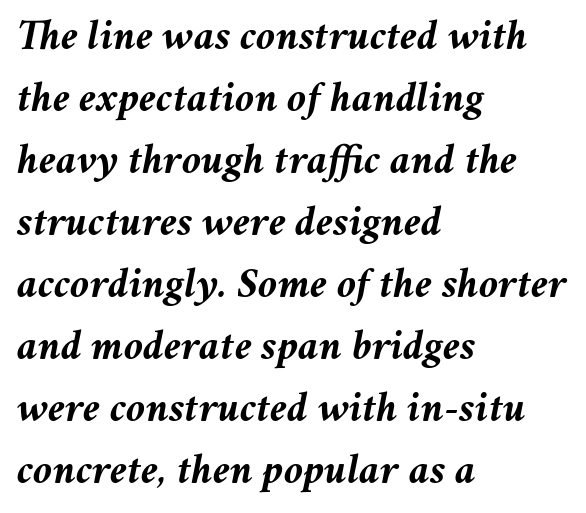
Students, observe: this is what conventionally led text looks like. This is heavy type, rendered in bold. Glyph-to-glyph distance matches everyday printed text. The baseline area is clear.
